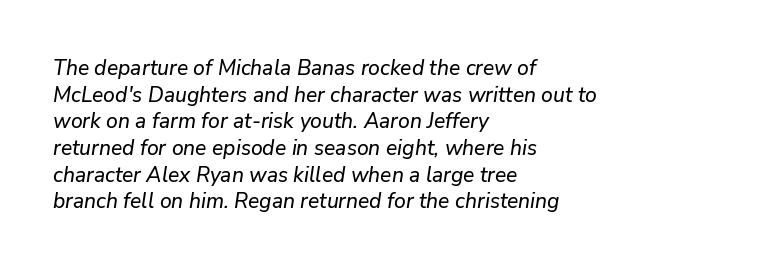
The image shows 21 px text type, italic (leaning right); set left-aligned, normal line spacing (1.27x), normal letter spacing, not underlined.
